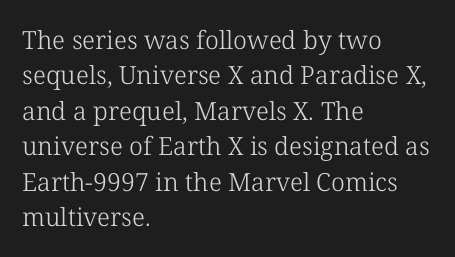
Plain, unruled lines of type. Is the type heavy? It reads as light-to-regular instead. Interline gaps are of average width in this sample. In terms of posture, this sample is upright. These lines are set flush left with a ragged right edge. Nothing unusual about the tracking: characters are spaced as the font intends.
